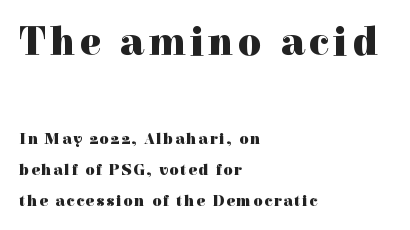
Q: Is the text bold? A: Yes.
Q: Is the text italic (slanted)? A: No, it is upright.
Q: Is the typeface a serif or a sans-serif typeface? A: Serif.
Q: Is the text underlined? A: No.
Q: How is the paragraph aligned? A: Left-aligned.
Q: Is the spacing between lines tight, normal or loose? A: Loose.
Q: Which block of text is set in a larger size, the first (top) or the second (bottom)? A: The first (top) one.
Q: Width (condensed, normal, or wide)? A: Normal.
Q: x-height? A: Medium.
Q: Monospaced? A: No.
